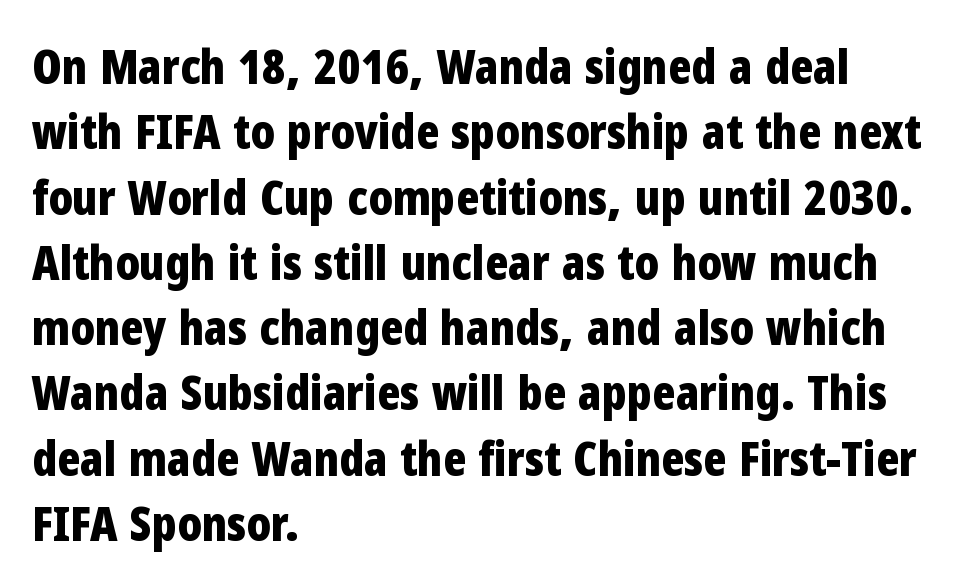
{"serif": "no", "italic": "no", "bold": "yes", "weight": "bold", "width": "condensed", "stroke_contrast": "low", "x_height": "medium", "monospaced": "no", "underline": "no", "align": "left", "line_spacing": "normal", "line_spacing_ratio": 1.36, "letter_spacing": "normal", "letter_spacing_em": 0.0, "glyph_px": 48}
